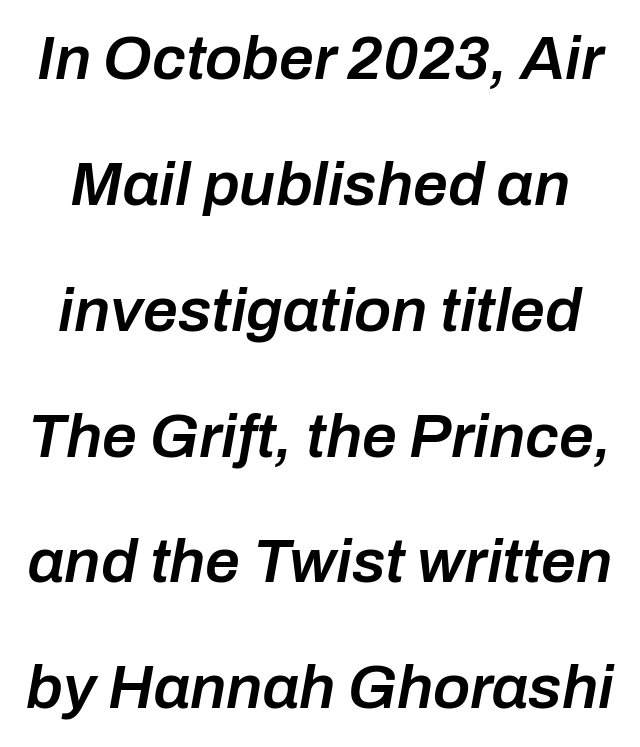
The image shows 62 px semibold type, italic (leaning right); set loose line spacing (2.03x), normal letter spacing, not underlined; low stroke contrast and a medium x-height.
